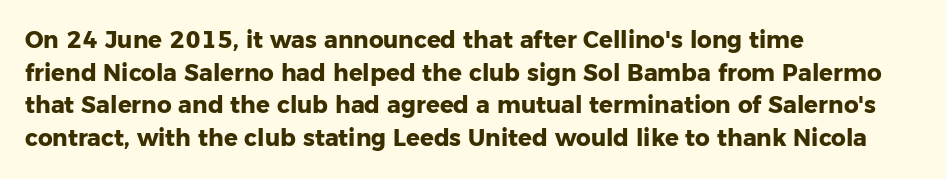
Q: Is the text bold? A: Yes.
Q: Is the text italic (slanted)? A: No, it is upright.
Q: Is the text underlined? A: No.
Q: How is the paragraph aligned? A: Left-aligned.
Q: Is the spacing between letters normal or unusually wide? A: Normal.
Q: Is the spacing between lines tight, normal or loose? A: Normal.
